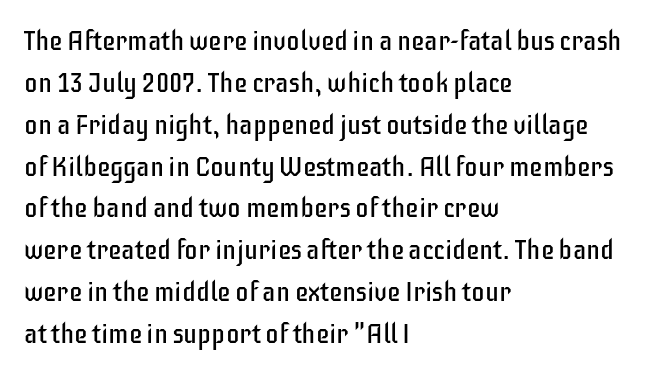
Anything drawn beneath the words? Only blank space. Each word holds together tightly as a unit, with standard inter-letter gaps. Each stroke keeps to a modest, everyday thickness or less. Normally led — the rows are evenly, conventionally spaced. In CSS terms this would be text-align: left. Does the lettering tilt? It doesn't — this is upright.
